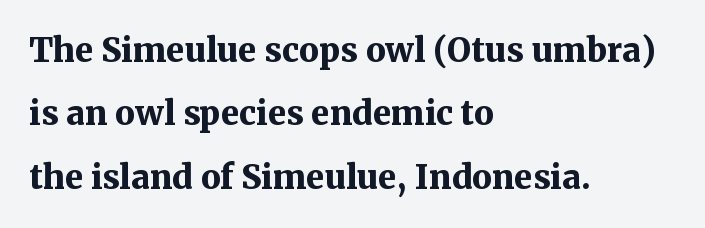
Q: Is the text bold? A: Yes.
Q: Is the text italic (slanted)? A: No, it is upright.
Q: Is the typeface a serif or a sans-serif typeface? A: Serif.
Q: Is the text underlined? A: No.
Q: How is the paragraph aligned? A: Left-aligned.
Q: Is the spacing between letters normal or unusually wide? A: Normal.
Q: Is the spacing between lines tight, normal or loose? A: Loose.
Q: Width (condensed, normal, or wide)? A: Normal.
Q: Stroke contrast? A: Medium.
Q: x-height? A: Medium.
Q: Monospaced? A: No.
